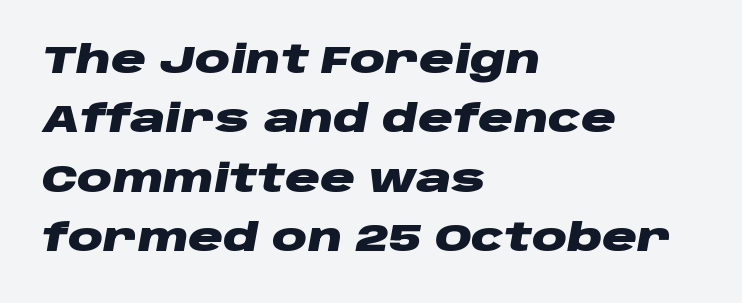
Q: Is the text bold? A: Yes.
Q: Is the text italic (slanted)? A: Yes, it leans right by about 10 degrees.
Q: Is the text underlined? A: No.
Q: How is the paragraph aligned? A: Left-aligned.
Q: Is the spacing between letters normal or unusually wide? A: Normal.
Q: Is the spacing between lines tight, normal or loose? A: Normal.
Q: Width (condensed, normal, or wide)? A: Wide.
Q: Stroke contrast? A: Low.
Q: x-height? A: Large.
Q: Monospaced? A: No.
